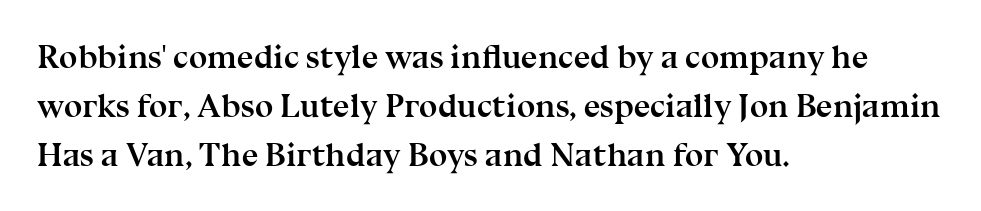
{"serif": "yes", "italic": "no", "bold": "yes", "weight": "semibold", "width": "normal", "stroke_contrast": "medium", "x_height": "medium", "monospaced": "no", "underline": "no", "align": "left", "line_spacing": "normal", "line_spacing_ratio": 1.48, "letter_spacing": "normal", "letter_spacing_em": 0.0, "glyph_px": 33}
